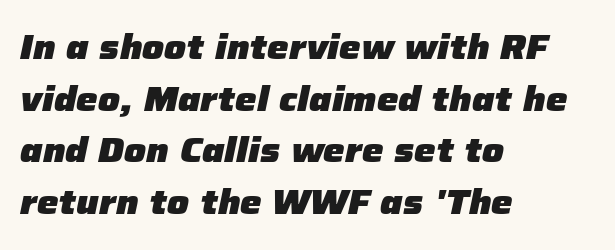
Does the copy run flush right? No — it runs flush left. The letters are slanted; this is an italic face. Compared with typical paragraphs, the rows here are spaced about the same. The passage shown is emphatically bold. The strip under each line holds only bare page. Spacing verdict: proportional, widths tailored to each character.
